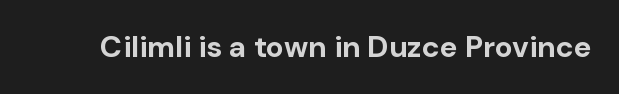
Q: Is the text bold? A: Yes.
Q: Is the text italic (slanted)? A: No, it is upright.
Q: Is the typeface a serif or a sans-serif typeface? A: Sans-serif.
Q: Is the text underlined? A: No.
Q: Is the spacing between letters normal or unusually wide? A: Normal.
Q: Width (condensed, normal, or wide)? A: Normal.
Q: Stroke contrast? A: Low.
Q: x-height? A: Medium.
Q: Monospaced? A: No.
